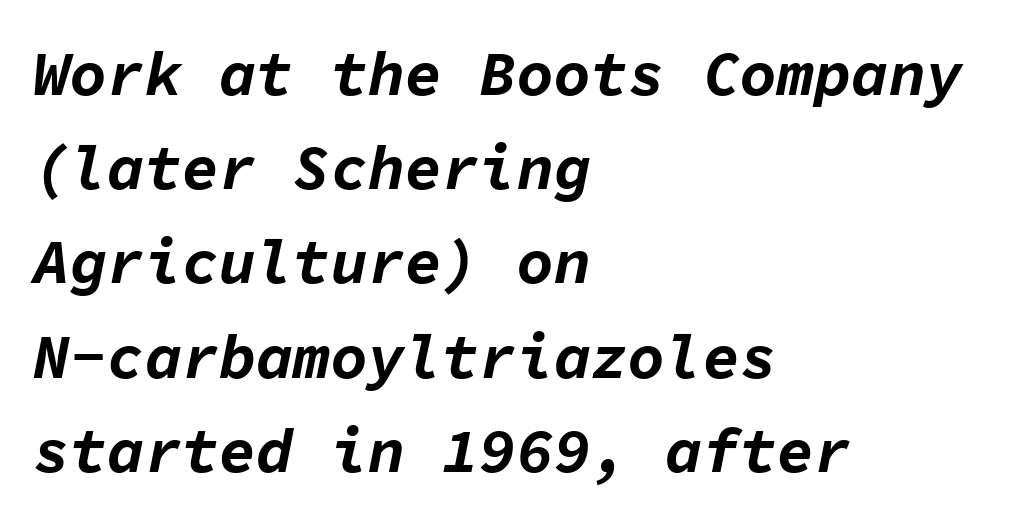
Q: Is the text bold? A: Yes.
Q: Is the text italic (slanted)? A: Yes, it leans right by about 11 degrees.
Q: Is the text underlined? A: No.
Q: How is the paragraph aligned? A: Left-aligned.
Q: Is the spacing between letters normal or unusually wide? A: Normal.
Q: Is the spacing between lines tight, normal or loose? A: Normal.
Q: Width (condensed, normal, or wide)? A: Normal.
Q: Stroke contrast? A: Low.
Q: x-height? A: Medium.
Q: Monospaced? A: Yes.
